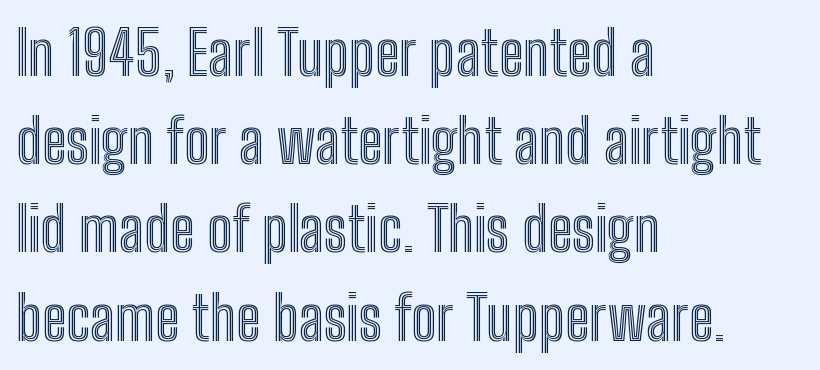
The image shows 60 px condensed type, upright; set left-aligned, normal line spacing (1.47x), normal letter spacing, not underlined; a medium x-height.
